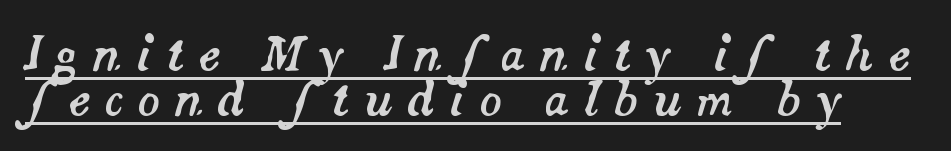
The image shows 46 px text type, italic (leaning right); set tight line spacing (0.97x), unusually wide letter spacing (+0.3 em), underlined; medium stroke contrast and a small x-height.
